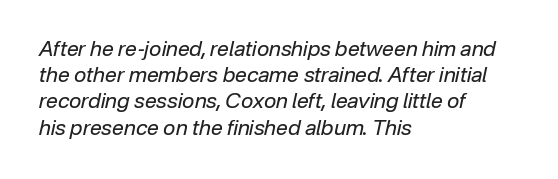
Default kerning and tracking; the words read as compact shapes. The letters are slanted; this is an italic face. Leading: standard. Honestly, there is no underline to notice here at all.
